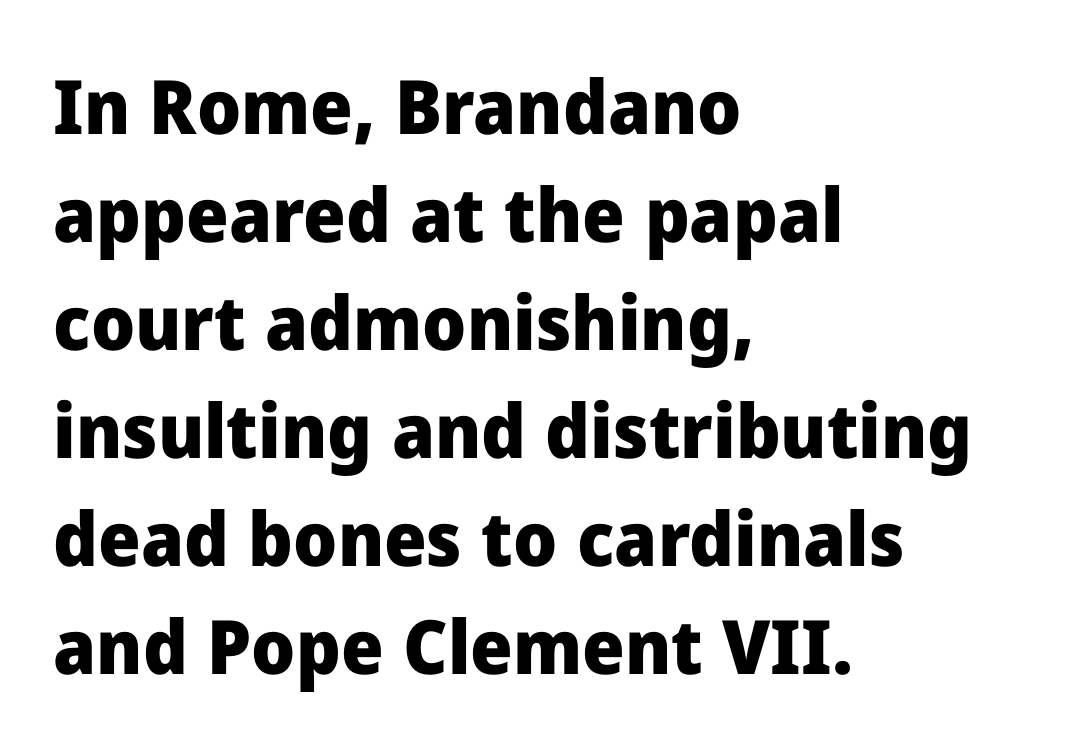
The rendering uses a moderate line-height, typical for paragraphs. Does extra space separate the letters? No, they use regular spacing. Characters remain perfectly vertical along every line. Quick note: underline off. Weight: bold. Spacing verdict: proportional, widths tailored to each character.
